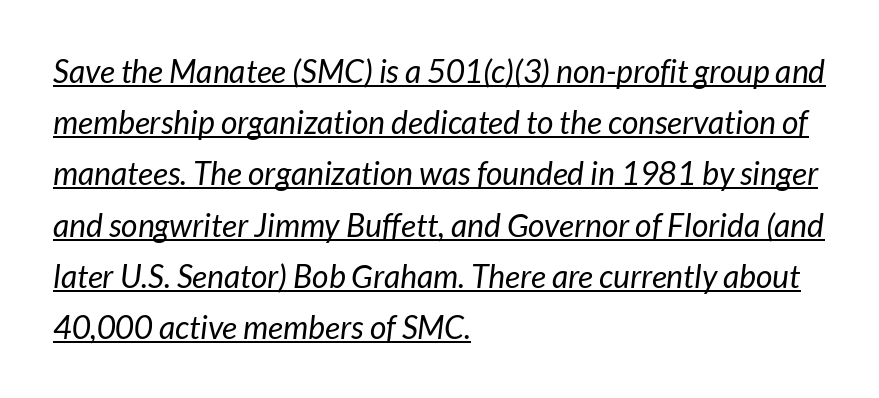
Q: Is the text bold? A: No.
Q: Is the typeface a serif or a sans-serif typeface? A: Sans-serif.
Q: Is the text underlined? A: Yes.
Q: How is the paragraph aligned? A: Left-aligned.
Q: Is the spacing between letters normal or unusually wide? A: Normal.
Q: Is the spacing between lines tight, normal or loose? A: Normal.
Q: Width (condensed, normal, or wide)? A: Normal.
Q: Stroke contrast? A: Low.
Q: x-height? A: Medium.
Q: Monospaced? A: No.
